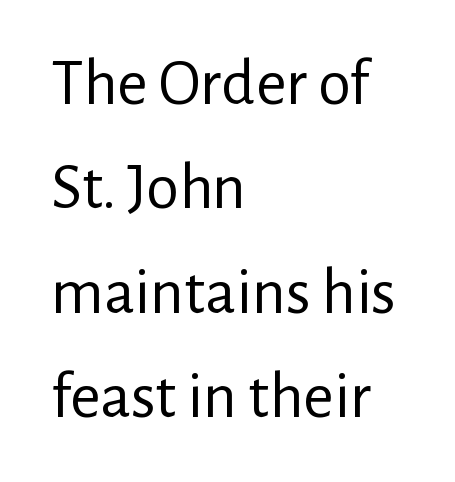
Q: Is the text bold? A: No.
Q: Is the text italic (slanted)? A: No, it is upright.
Q: Is the typeface a serif or a sans-serif typeface? A: Sans-serif.
Q: Is the text underlined? A: No.
Q: How is the paragraph aligned? A: Left-aligned.
Q: Is the spacing between letters normal or unusually wide? A: Normal.
Q: Is the spacing between lines tight, normal or loose? A: Normal.
Q: Width (condensed, normal, or wide)? A: Normal.
Q: Stroke contrast? A: Low.
Q: x-height? A: Medium.
Q: Monospaced? A: No.
